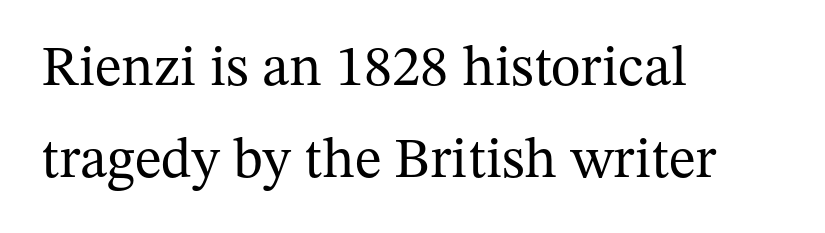
Short and long lines alike share a common starting point at left. The foot of each line stays bare and open. This rendering employs a face with finishing strokes, i.e., a serif. Each new line begins a customary step beneath the previous one. Stroke mass is kept to a normal reading level or below.
